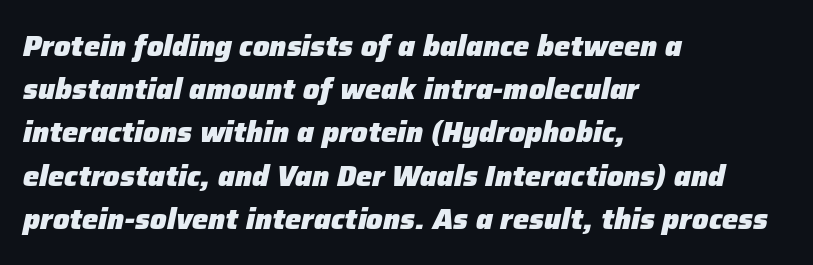
Students, observe: this is what conventionally led text looks like. Note the varied advance widths — an 'i' is clearly narrower than an 'm'. The lines in this sample share a left origin and differ only in where they stop. Set as a true bold cut, around the 700 mark. Check under the words: just untouched page. The line texture is even and compact thanks to regular tracking.
